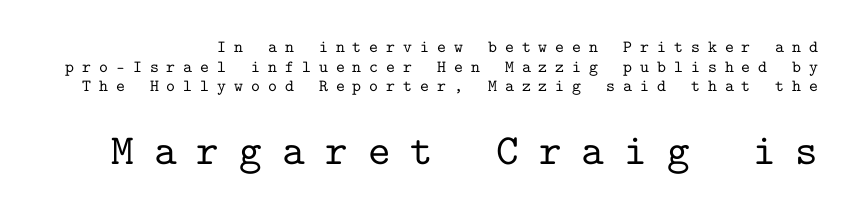
Q: Is the text italic (slanted)? A: No, it is upright.
Q: Is the typeface a serif or a sans-serif typeface? A: Serif.
Q: Is the text underlined? A: No.
Q: Is the spacing between letters normal or unusually wide? A: Unusually wide.
Q: Is the spacing between lines tight, normal or loose? A: Tight.
Q: Which block of text is set in a larger size, the first (top) or the second (bottom)? A: The second (bottom) one.
Q: Width (condensed, normal, or wide)? A: Normal.
Q: Stroke contrast? A: Low.
Q: x-height? A: Medium.
Q: Monospaced? A: Yes.
